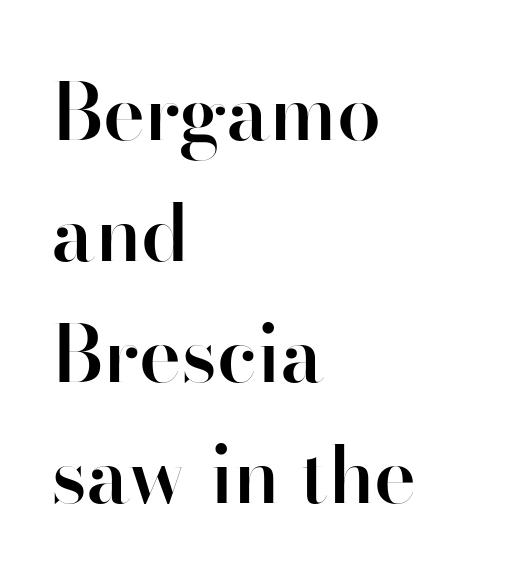
Q: Is the text bold? A: Semi-bold.
Q: Is the text italic (slanted)? A: No, it is upright.
Q: Is the typeface a serif or a sans-serif typeface? A: Sans-serif.
Q: Is the text underlined? A: No.
Q: How is the paragraph aligned? A: Left-aligned.
Q: Is the spacing between letters normal or unusually wide? A: Normal.
Q: Is the spacing between lines tight, normal or loose? A: Normal.
Q: Width (condensed, normal, or wide)? A: Normal.
Q: Stroke contrast? A: High.
Q: x-height? A: Small.
Q: Monospaced? A: No.
